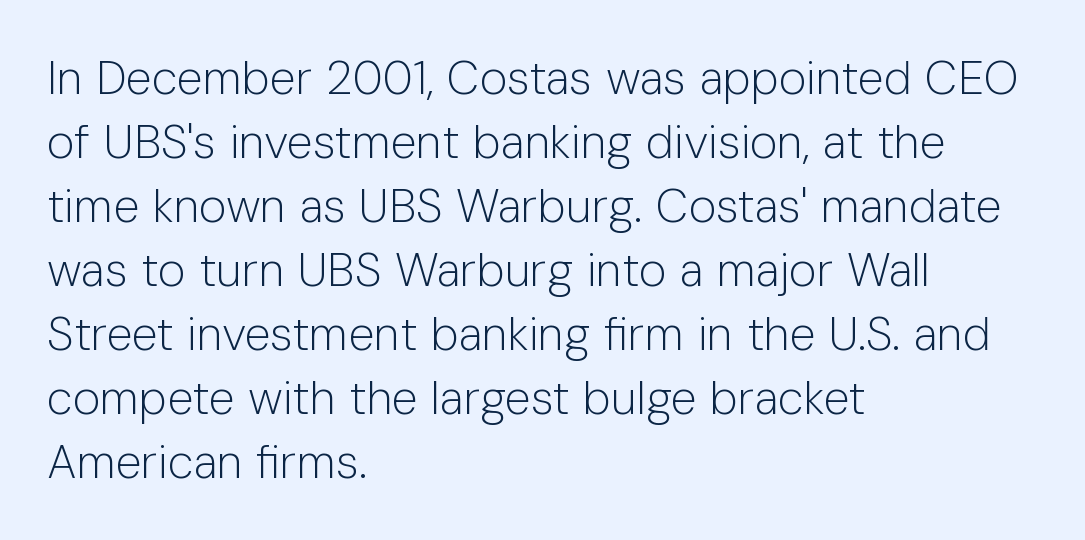
The image shows 47 px light sans-serif type, upright; set left-aligned, normal line spacing (1.36x), normal letter spacing, not underlined; low stroke contrast and a medium x-height.
